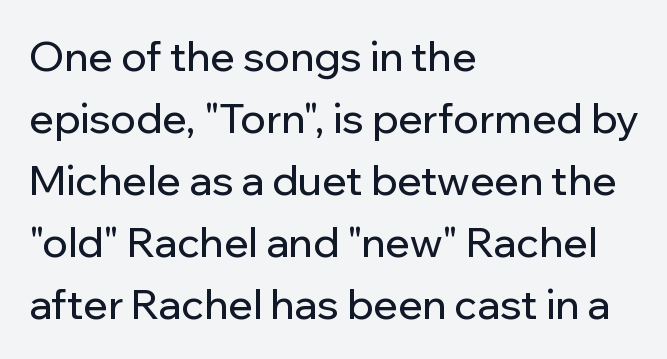
How are the letters spaced? Ordinarily, with no added tracking. A typesetter would call this leading conventional body-copy spacing. Just letters on the line, the space beneath them empty. The face used here is a sans, in the tradition of grotesques and geometrics. The passage shown is typed in a proportional face where columns would drift. Posture: straight, roman, zero tilt.
